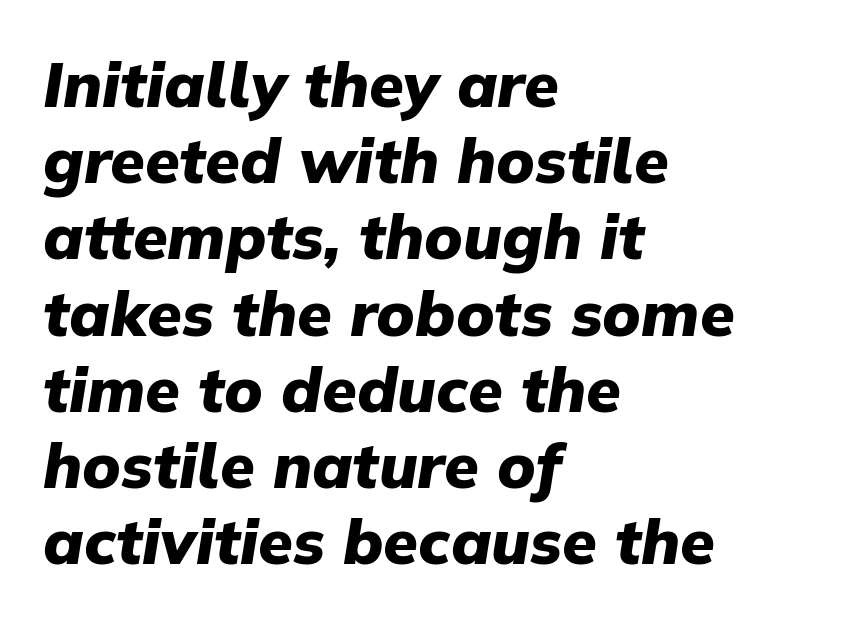
{"italic": "yes", "lean": "right", "slant_degrees": 9, "bold": "yes", "weight": "heavy", "width": "normal", "stroke_contrast": "low", "x_height": "medium", "monospaced": "no", "underline": "no", "align": "left", "line_spacing_ratio": 1.21, "letter_spacing": "normal", "letter_spacing_em": 0.0, "glyph_px": 63}
